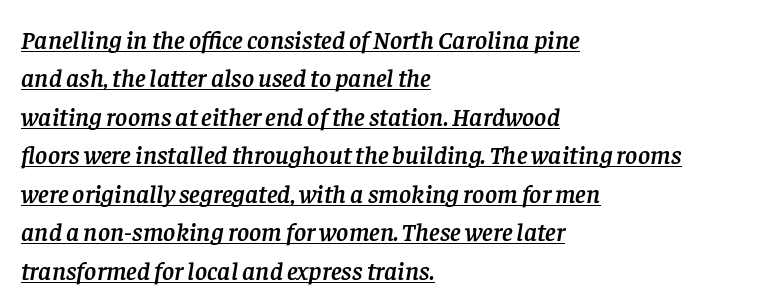
Observe the lean: these are italic letterforms. The type is set solid horizontally, with unmodified tracking. Like a heading marked for emphasis, these lines bear an underscore. The setting favours the left margin, as ordinary paragraphs usually do. Summary of vertical rhythm: regular, with standard interline spacing.
